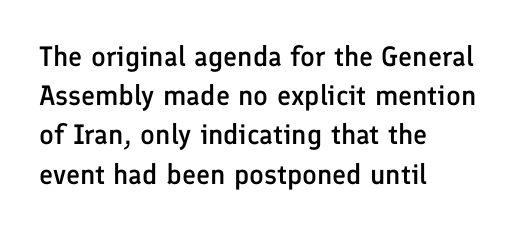
Standard letterfit; no display-style spreading of the glyphs. You could not count columns in this text — the font is proportionally spaced. These lines stack with their left ends in a neat column. Look at the bottom of the vertical strokes: they stop flat, with no serifs. This block has exactly the height ordinary leading produces. The letters stand straight up with perfectly vertical stems.
